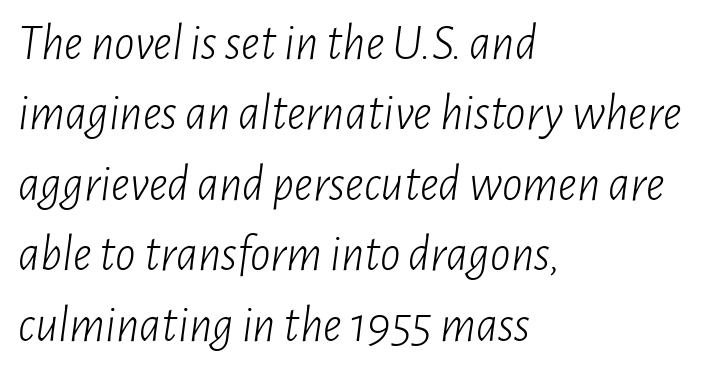
{"italic": "yes", "lean": "right", "slant_degrees": 7, "bold": "no", "weight": "light", "width": "condensed", "stroke_contrast": "low", "x_height": "medium", "monospaced": "no", "underline": "no", "align": "left", "line_spacing": "normal", "line_spacing_ratio": 1.38, "letter_spacing": "normal", "letter_spacing_em": 0.0, "glyph_px": 51}
